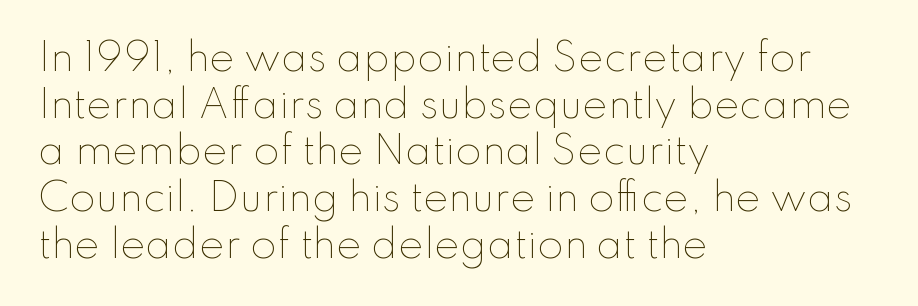
Q: Is the text bold? A: No.
Q: Is the text italic (slanted)? A: No, it is upright.
Q: Is the text underlined? A: No.
Q: How is the paragraph aligned? A: Left-aligned.
Q: Is the spacing between letters normal or unusually wide? A: Normal.
Q: Width (condensed, normal, or wide)? A: Normal.
Q: Stroke contrast? A: Low.
Q: x-height? A: Small.
Q: Monospaced? A: No.
